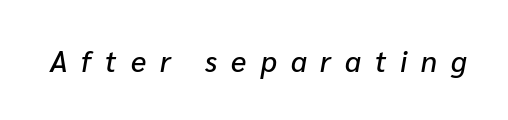
{"italic": "yes", "lean": "right", "slant_degrees": 10, "width": "normal", "stroke_contrast": "low", "x_height": "medium", "monospaced": "no", "underline": "no", "letter_spacing": "wide", "letter_spacing_em": 0.48, "glyph_px": 29}
